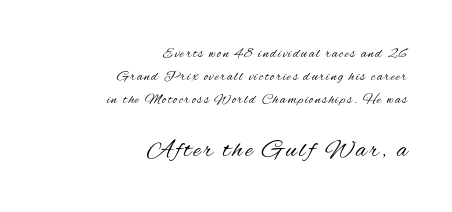
{"bold": "no", "underline": "no", "align": "right", "line_spacing": "normal", "line_spacing_ratio": 1.65, "larger_block": "second", "size_ratio": 1.79, "glyph_px": 25}
